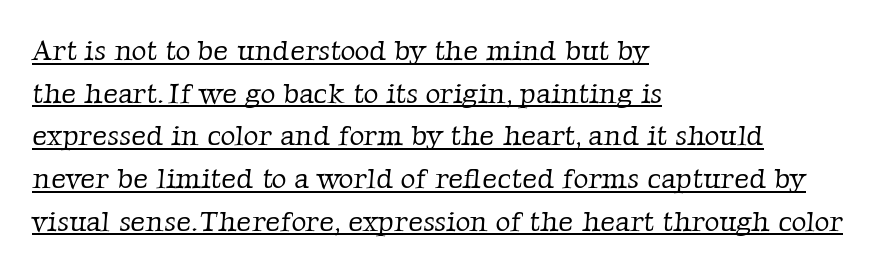
The image shows 29 px light serif type; set left-aligned, normal line spacing (1.47x), normal letter spacing, underlined; low stroke contrast and a medium x-height.
